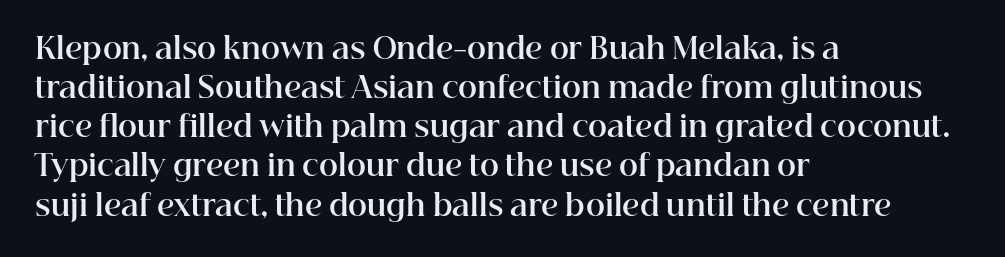
The image shows 29 px bold serif type, upright; set left-aligned, normal line spacing (1.35x), normal letter spacing, not underlined; high stroke contrast and a medium x-height.
